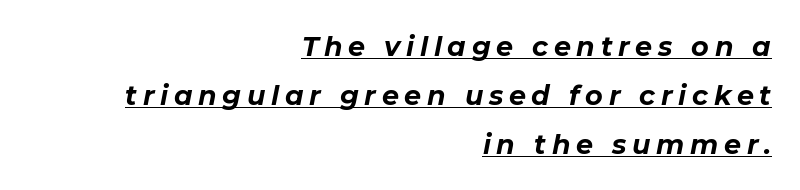
{"italic": "yes", "lean": "right", "slant_degrees": 11, "bold": "yes", "underline": "yes", "align": "right", "line_spacing_ratio": 1.81, "letter_spacing": "wide", "letter_spacing_em": 0.21, "glyph_px": 27}
